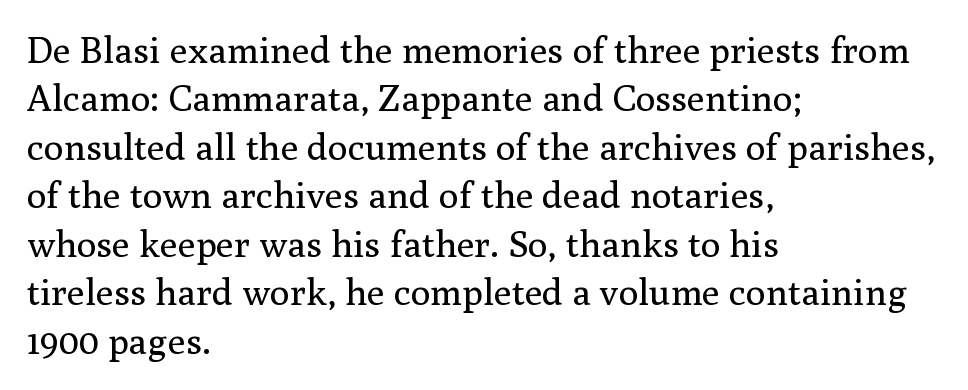
Q: Is the text bold? A: No.
Q: Is the text italic (slanted)? A: No, it is upright.
Q: Is the typeface a serif or a sans-serif typeface? A: Serif.
Q: Is the text underlined? A: No.
Q: How is the paragraph aligned? A: Left-aligned.
Q: Is the spacing between letters normal or unusually wide? A: Normal.
Q: Is the spacing between lines tight, normal or loose? A: Normal.
Q: Width (condensed, normal, or wide)? A: Normal.
Q: Stroke contrast? A: Medium.
Q: x-height? A: Medium.
Q: Monospaced? A: No.
